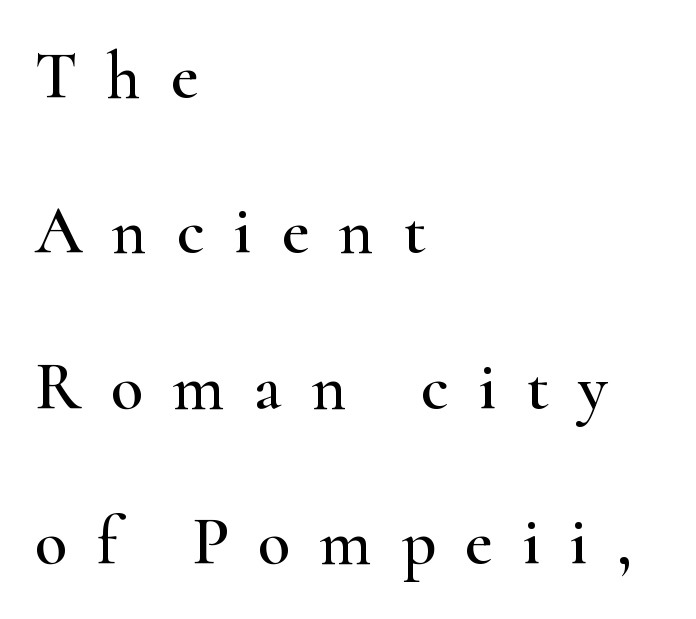
Does the type have serifs? Yes, each stem ends in a small foot. Here the designer chose a conventional face with non-uniform glyph widths. The face used here is rendered with a markedly widened letterfit. The rag falls on the right side of this text block. Glance below the letters and you will spot only blank space. Each new line begins a long way beneath the previous one.
